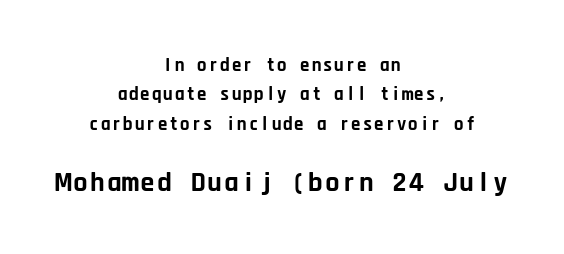
Q: Is the text bold? A: Yes.
Q: Is the text italic (slanted)? A: No, it is upright.
Q: Is the typeface a serif or a sans-serif typeface? A: Sans-serif.
Q: Is the text underlined? A: No.
Q: How is the paragraph aligned? A: Centered.
Q: Is the spacing between letters normal or unusually wide? A: Normal.
Q: Is the spacing between lines tight, normal or loose? A: Normal.
Q: Which block of text is set in a larger size, the first (top) or the second (bottom)? A: The second (bottom) one.
Q: Width (condensed, normal, or wide)? A: Normal.
Q: Stroke contrast? A: Low.
Q: x-height? A: Large.
Q: Monospaced? A: Yes.
